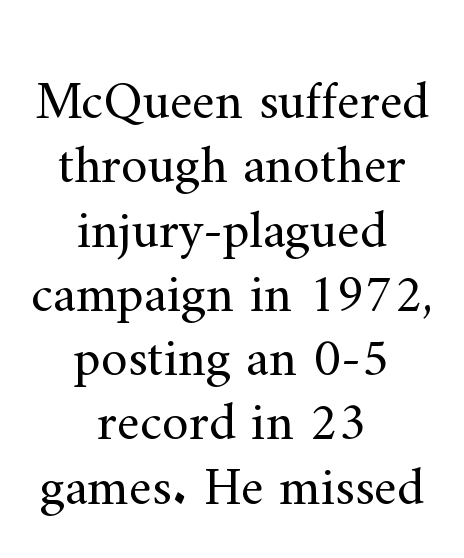
{"serif": "yes", "italic": "no", "bold": "no", "weight": "regular", "width": "normal", "stroke_contrast": "medium", "x_height": "small", "monospaced": "no", "underline": "no", "align": "center", "line_spacing_ratio": 1.19, "letter_spacing": "normal", "letter_spacing_em": 0.0, "glyph_px": 54}
